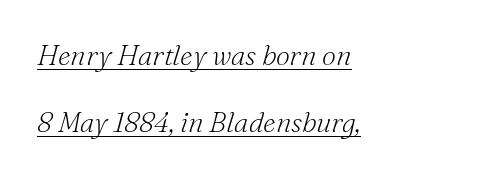
Q: Is the text bold? A: No.
Q: Is the text italic (slanted)? A: Yes, it leans right by about 16 degrees.
Q: Is the typeface a serif or a sans-serif typeface? A: Serif.
Q: Is the text underlined? A: Yes.
Q: How is the paragraph aligned? A: Left-aligned.
Q: Is the spacing between letters normal or unusually wide? A: Normal.
Q: Is the spacing between lines tight, normal or loose? A: Loose.
Q: Width (condensed, normal, or wide)? A: Normal.
Q: Stroke contrast? A: Medium.
Q: x-height? A: Small.
Q: Monospaced? A: No.
